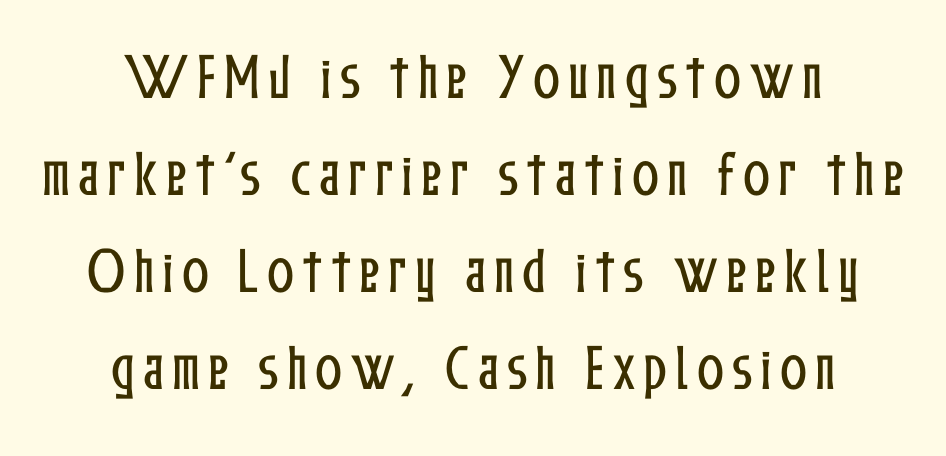
Q: Is the text italic (slanted)? A: No, it is upright.
Q: Is the text underlined? A: No.
Q: How is the paragraph aligned? A: Centered.
Q: Is the spacing between lines tight, normal or loose? A: Loose.
Q: Width (condensed, normal, or wide)? A: Condensed.
Q: Stroke contrast? A: Low.
Q: x-height? A: Medium.
Q: Monospaced? A: No.
